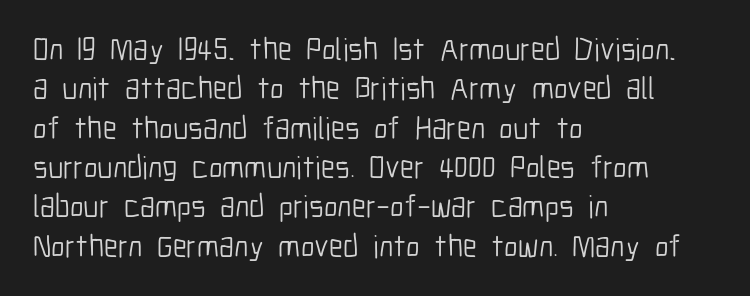
The face used here is rendered with its standard letterfit. The letters stand upright; this is a roman face. Only glyphs here, with clear space below each row. The cut favours lightness, reaching ordinary text weight at its darkest.
